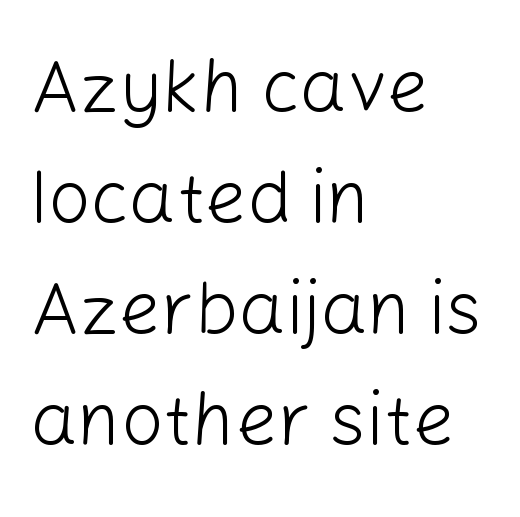
Q: Is the text bold? A: No.
Q: Is the text italic (slanted)? A: No, it is upright.
Q: Is the typeface a serif or a sans-serif typeface? A: Sans-serif.
Q: Is the text underlined? A: No.
Q: How is the paragraph aligned? A: Left-aligned.
Q: Is the spacing between letters normal or unusually wide? A: Normal.
Q: Is the spacing between lines tight, normal or loose? A: Normal.
Q: Width (condensed, normal, or wide)? A: Normal.
Q: Stroke contrast? A: Low.
Q: x-height? A: Medium.
Q: Monospaced? A: No.
